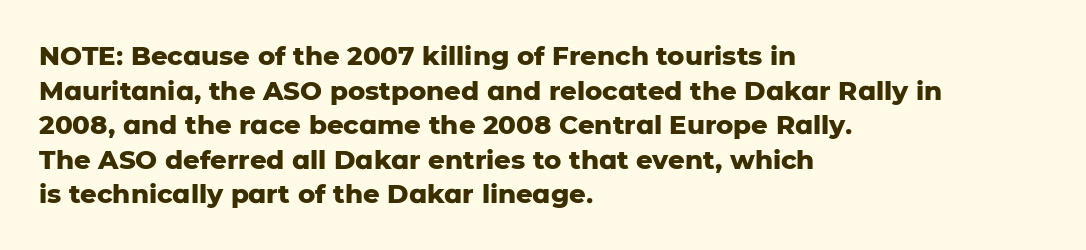
The image shows 26 px bold type, upright; set left-aligned, normal line spacing (1.33x), normal letter spacing, not underlined.
